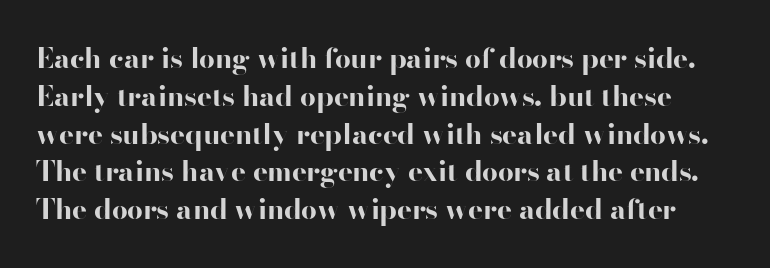
{"serif": "no", "italic": "no", "bold": "yes", "weight": "bold", "width": "wide", "stroke_contrast": "high", "x_height": "small", "monospaced": "no", "underline": "no", "line_spacing": "normal", "line_spacing_ratio": 1.35, "letter_spacing": "normal", "letter_spacing_em": 0.0, "glyph_px": 28}
